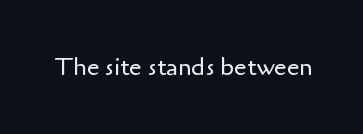
{"italic": "no", "bold": "no", "underline": "no", "letter_spacing": "normal", "letter_spacing_em": 0.0, "glyph_px": 25}
